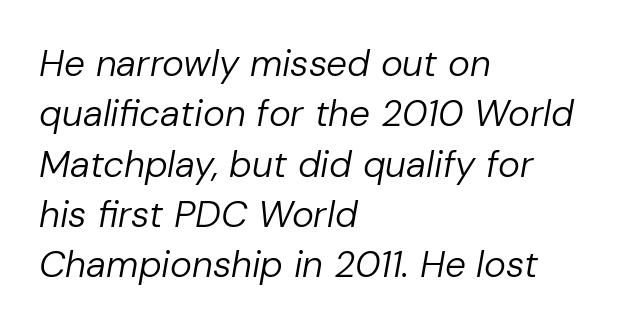
{"italic": "yes", "lean": "right", "slant_degrees": 10, "bold": "no", "weight": "regular", "width": "normal", "stroke_contrast": "low", "x_height": "medium", "monospaced": "no", "underline": "no", "align": "left", "line_spacing": "normal", "line_spacing_ratio": 1.36, "letter_spacing": "normal", "letter_spacing_em": 0.0, "glyph_px": 37}
